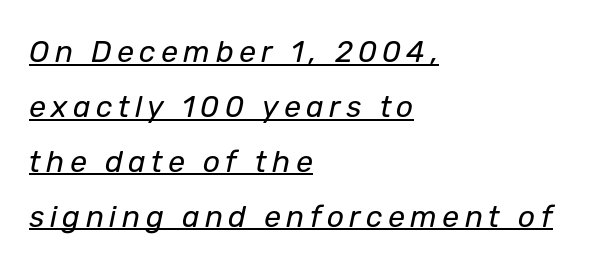
{"italic": "yes", "lean": "right", "slant_degrees": 12, "bold": "no", "weight": "regular", "width": "normal", "stroke_contrast": "low", "x_height": "medium", "monospaced": "no", "underline": "yes", "align": "left", "line_spacing_ratio": 1.83, "glyph_px": 30}
